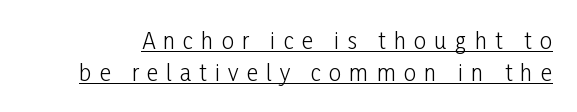
{"italic": "no", "bold": "no", "underline": "yes", "line_spacing": "normal", "line_spacing_ratio": 1.45, "letter_spacing": "wide", "letter_spacing_em": 0.37, "glyph_px": 22}
